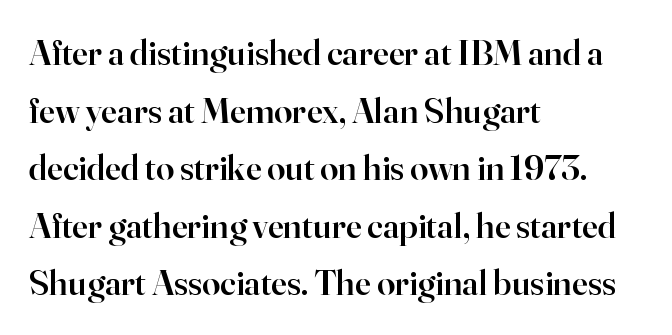
The image shows 36 px semibold serif type, upright; set left-aligned, normal line spacing (1.6x), normal letter spacing, not underlined; high stroke contrast and a small x-height.
